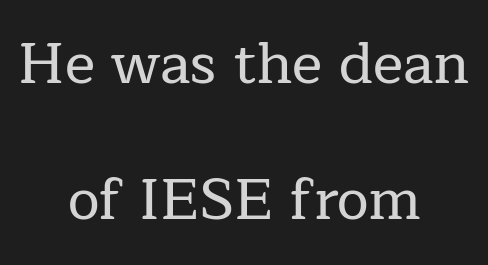
The image shows 57 px serif type, upright; set centered, loose line spacing (2.38x), normal letter spacing, not underlined; low stroke contrast and a medium x-height.
